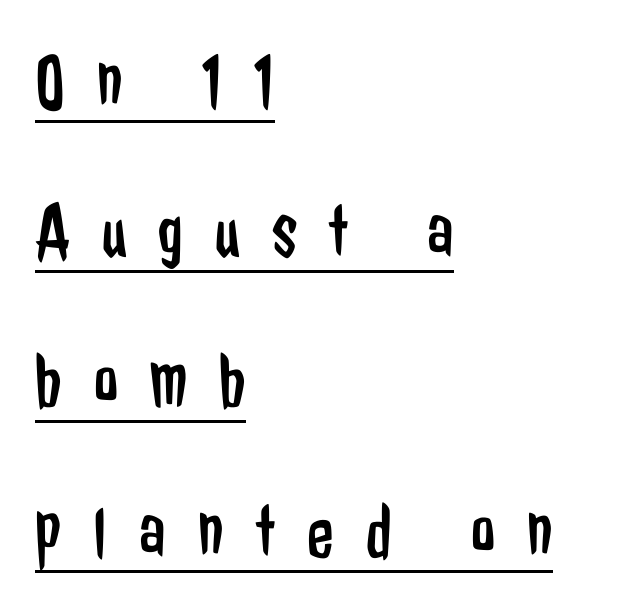
Q: Is the text bold? A: No.
Q: Is the text italic (slanted)? A: No, it is upright.
Q: Is the typeface a serif or a sans-serif typeface? A: Sans-serif.
Q: Is the text underlined? A: Yes.
Q: How is the paragraph aligned? A: Left-aligned.
Q: Is the spacing between letters normal or unusually wide? A: Unusually wide.
Q: Is the spacing between lines tight, normal or loose? A: Loose.
Q: Width (condensed, normal, or wide)? A: Condensed.
Q: Stroke contrast? A: Low.
Q: x-height? A: Medium.
Q: Monospaced? A: No.
